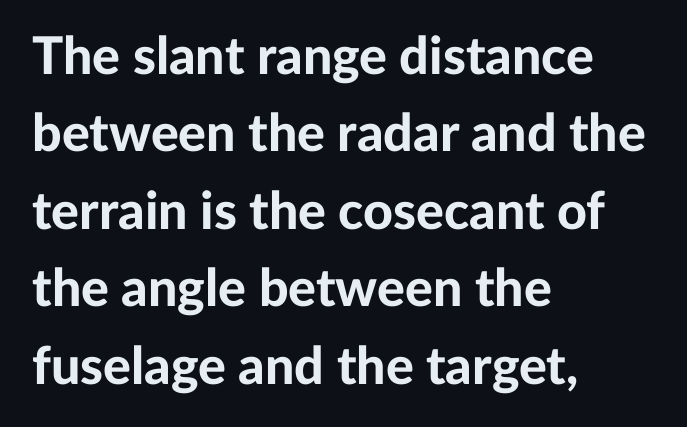
Q: Is the text bold? A: Yes.
Q: Is the text italic (slanted)? A: No, it is upright.
Q: Is the typeface a serif or a sans-serif typeface? A: Sans-serif.
Q: Is the text underlined? A: No.
Q: How is the paragraph aligned? A: Left-aligned.
Q: Is the spacing between letters normal or unusually wide? A: Normal.
Q: Is the spacing between lines tight, normal or loose? A: Normal.
Q: Width (condensed, normal, or wide)? A: Normal.
Q: Stroke contrast? A: Low.
Q: x-height? A: Medium.
Q: Monospaced? A: No.
